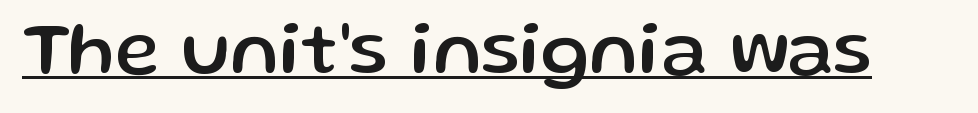
Q: Is the text italic (slanted)? A: No, it is upright.
Q: Is the typeface a serif or a sans-serif typeface? A: Sans-serif.
Q: Is the text underlined? A: Yes.
Q: Is the spacing between letters normal or unusually wide? A: Normal.
Q: Width (condensed, normal, or wide)? A: Normal.
Q: Stroke contrast? A: Low.
Q: x-height? A: Medium.
Q: Monospaced? A: No.
